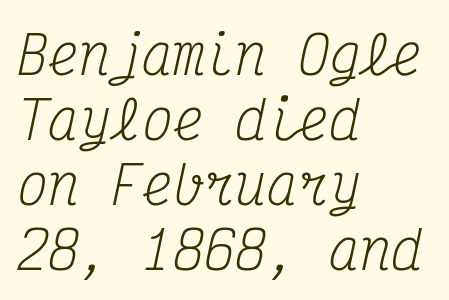
Q: Is the text bold? A: No.
Q: Is the text italic (slanted)? A: Yes, it leans right by about 12 degrees.
Q: Is the typeface a serif or a sans-serif typeface? A: Serif.
Q: Is the text underlined? A: No.
Q: How is the paragraph aligned? A: Left-aligned.
Q: Is the spacing between letters normal or unusually wide? A: Normal.
Q: Is the spacing between lines tight, normal or loose? A: Normal.
Q: Width (condensed, normal, or wide)? A: Condensed.
Q: Stroke contrast? A: Medium.
Q: x-height? A: Medium.
Q: Monospaced? A: Yes.
